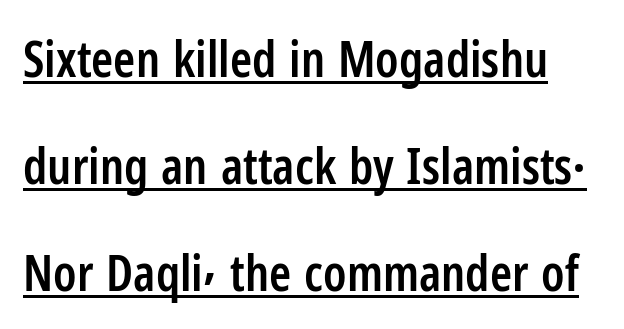
The image shows 50 px semibold, condensed sans-serif type, upright; set loose line spacing (2.14x), normal letter spacing, underlined; low stroke contrast and a medium x-height.
